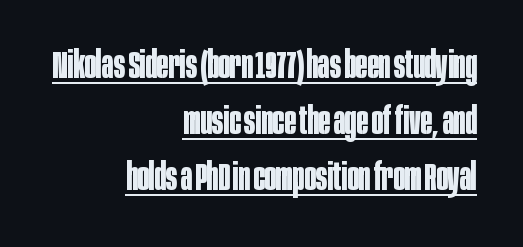
The image shows 38 px bold, condensed sans-serif type, upright; set right-aligned, normal line spacing (1.47x), normal letter spacing, underlined; low stroke contrast and a large x-height.
